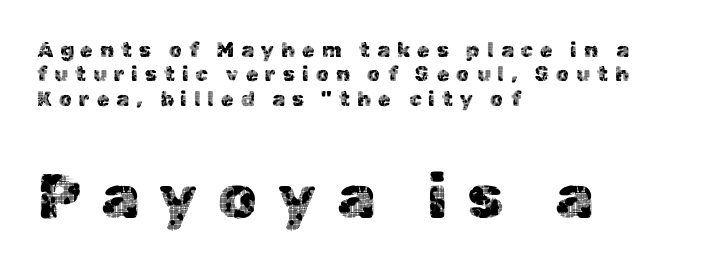
Honestly, the letter spacing is so wide it's the main thing you notice. You could not count columns in this text — the font is proportionally spaced. Two sizes are in play, and the larger belongs to the second block. Unmarked baselines from the first word to the last. Caption: multi-line text, flush left, ragged right.
